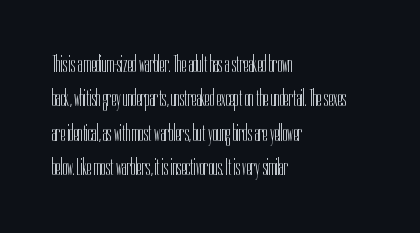
Q: Is the text bold? A: No.
Q: Is the text italic (slanted)? A: No, it is upright.
Q: Is the text underlined? A: No.
Q: How is the paragraph aligned? A: Left-aligned.
Q: Is the spacing between letters normal or unusually wide? A: Normal.
Q: Is the spacing between lines tight, normal or loose? A: Normal.
